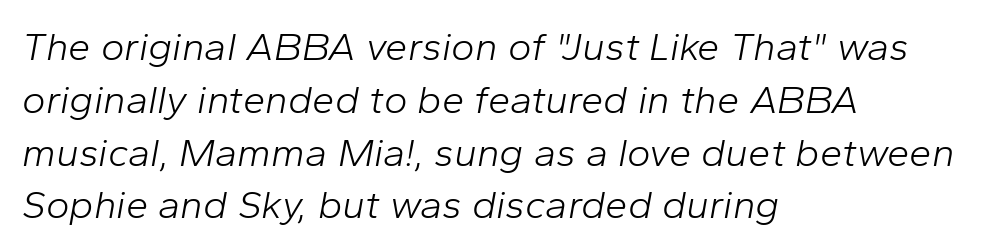
The weight would be labelled regular, book, light, or lighter still. The tracking reads as untouched default to a designer's eye. The letters advance in unequal steps, a hallmark of proportional type. The passage shown stacks its lines at a standard gap. Words float on clear page, feet unadorned.
